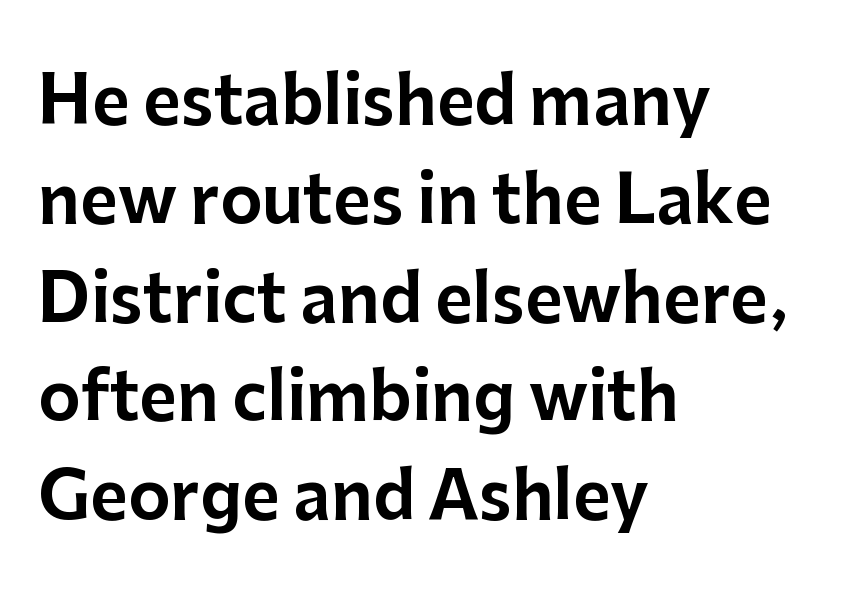
Clear beneath every line of the passage. Which margin do the lines hug? The left one — the right edge is uneven. Characters follow at the spacing the type designer built in. The letters advance in unequal steps, a hallmark of proportional type. Regarding serifs, this sample does without them.
